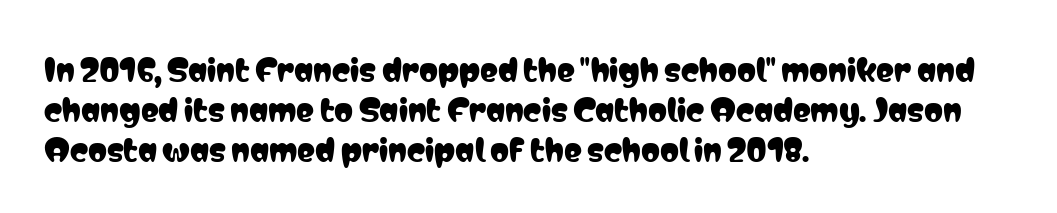
Beneath every word, the page is bare. The font family rendered here belongs to the sans-serif group. Ascenders rise straight up at ninety degrees. The rag falls on the right side of this text block. Here the designer chose a conventional face with non-uniform glyph widths. Tracking here is standard; glyphs follow each other at the usual distance.
